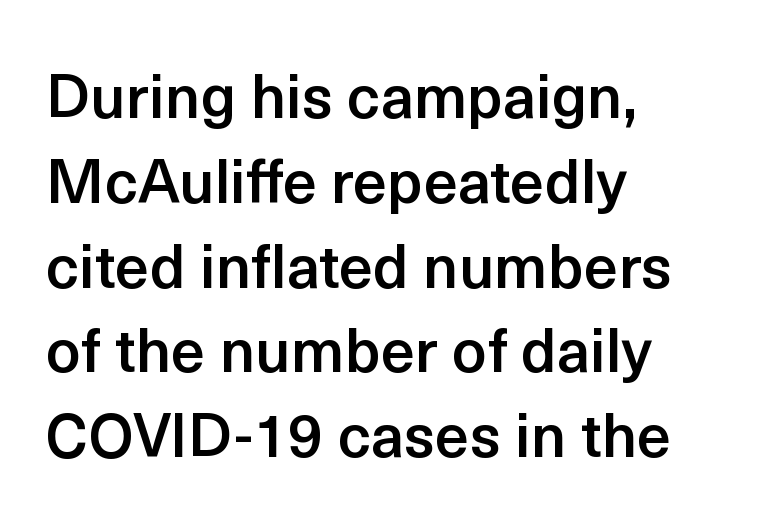
Nope, no serifs anywhere on these letters. Rendered with straight, roman letterforms. The rendering uses natural spacing where letterforms have individual widths. Here the glyphs are tracked normally, forming tight word shapes. Where is the straight margin? On the left. The rendering uses a moderate line-height, typical for paragraphs.
